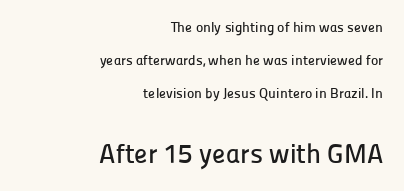
The image shows 27 px text type, upright; set right-aligned, loose line spacing (2.36x), normal letter spacing, not underlined; the second (bottom) block is 1.93x larger.
